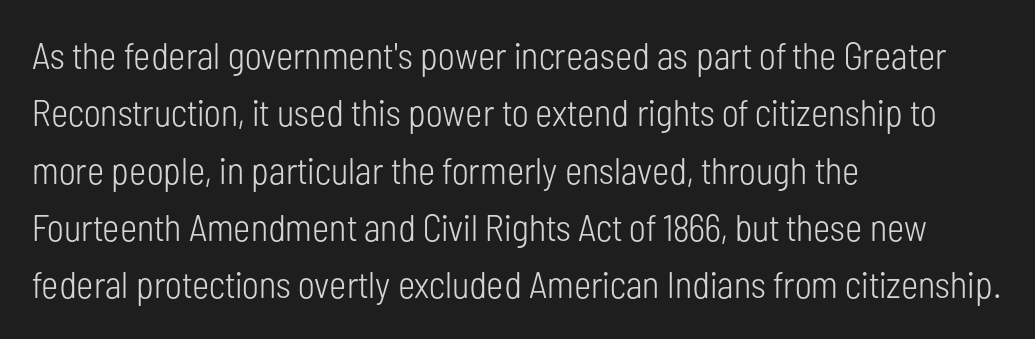
Q: Is the text bold? A: No.
Q: Is the text italic (slanted)? A: No, it is upright.
Q: Is the typeface a serif or a sans-serif typeface? A: Sans-serif.
Q: Is the text underlined? A: No.
Q: How is the paragraph aligned? A: Left-aligned.
Q: Is the spacing between letters normal or unusually wide? A: Normal.
Q: Is the spacing between lines tight, normal or loose? A: Normal.
Q: Width (condensed, normal, or wide)? A: Condensed.
Q: Stroke contrast? A: Low.
Q: x-height? A: Medium.
Q: Monospaced? A: No.
